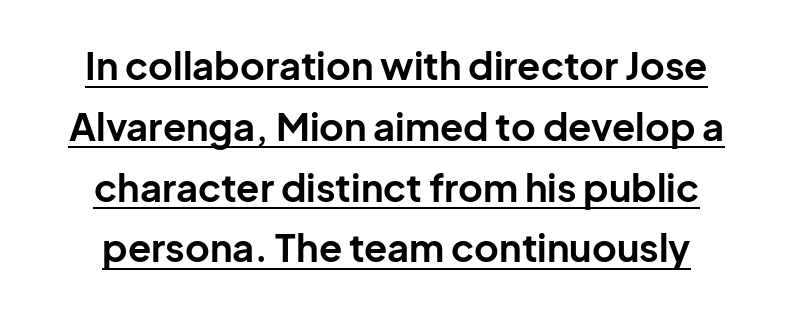
Q: Is the text bold? A: Yes.
Q: Is the text italic (slanted)? A: No, it is upright.
Q: Is the typeface a serif or a sans-serif typeface? A: Sans-serif.
Q: Is the text underlined? A: Yes.
Q: How is the paragraph aligned? A: Centered.
Q: Is the spacing between letters normal or unusually wide? A: Normal.
Q: Is the spacing between lines tight, normal or loose? A: Normal.
Q: Width (condensed, normal, or wide)? A: Normal.
Q: Stroke contrast? A: Low.
Q: x-height? A: Medium.
Q: Monospaced? A: No.
